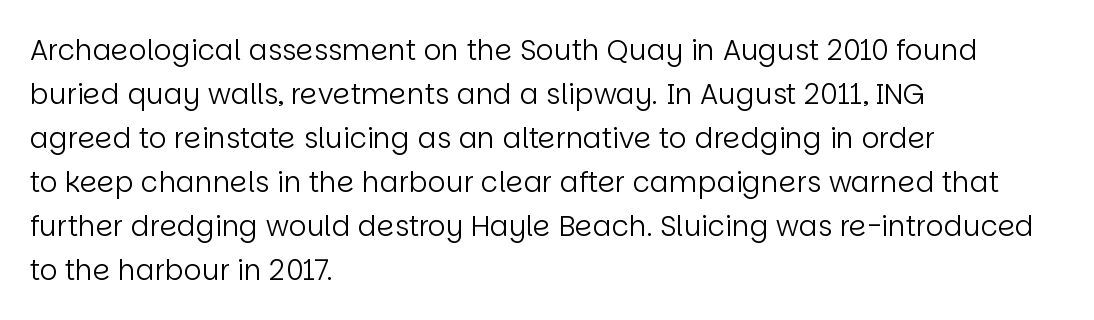
{"serif": "no", "italic": "no", "bold": "no", "weight": "regular", "width": "normal", "stroke_contrast": "low", "x_height": "large", "monospaced": "no", "underline": "no", "align": "left", "line_spacing": "normal", "line_spacing_ratio": 1.57, "letter_spacing": "normal", "letter_spacing_em": 0.0, "glyph_px": 28}
